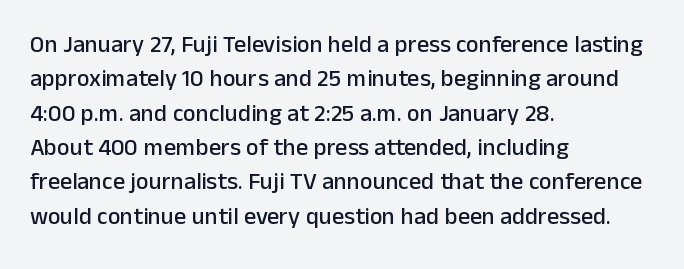
The rows are spaced the way most documents space them. Italic: no, the glyphs are upright roman. Reading down the block, your eye returns to a fixed left position each line. The words here are not underlined. Nothing unusual about the tracking: characters are spaced as the font intends.
